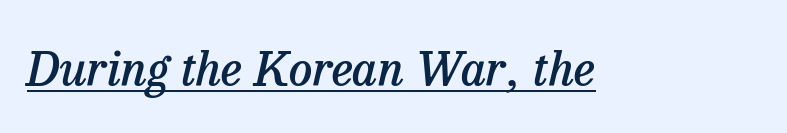
Q: Is the text bold? A: Semi-bold.
Q: Is the text italic (slanted)? A: Yes, it leans right by about 13 degrees.
Q: Is the typeface a serif or a sans-serif typeface? A: Serif.
Q: Is the text underlined? A: Yes.
Q: Is the spacing between letters normal or unusually wide? A: Normal.
Q: Width (condensed, normal, or wide)? A: Normal.
Q: Stroke contrast? A: Low.
Q: x-height? A: Medium.
Q: Monospaced? A: No.
